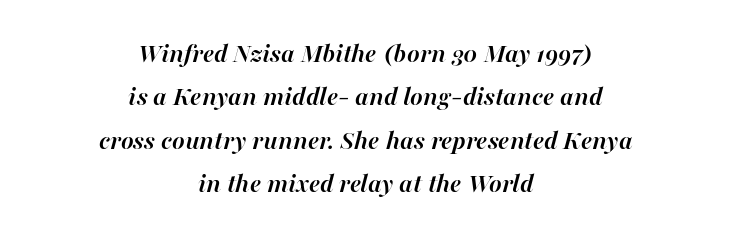
{"italic": "yes", "lean": "right", "slant_degrees": 16, "bold": "yes", "underline": "no", "align": "center", "line_spacing": "normal", "line_spacing_ratio": 1.61, "letter_spacing": "normal", "letter_spacing_em": 0.0, "glyph_px": 27}
